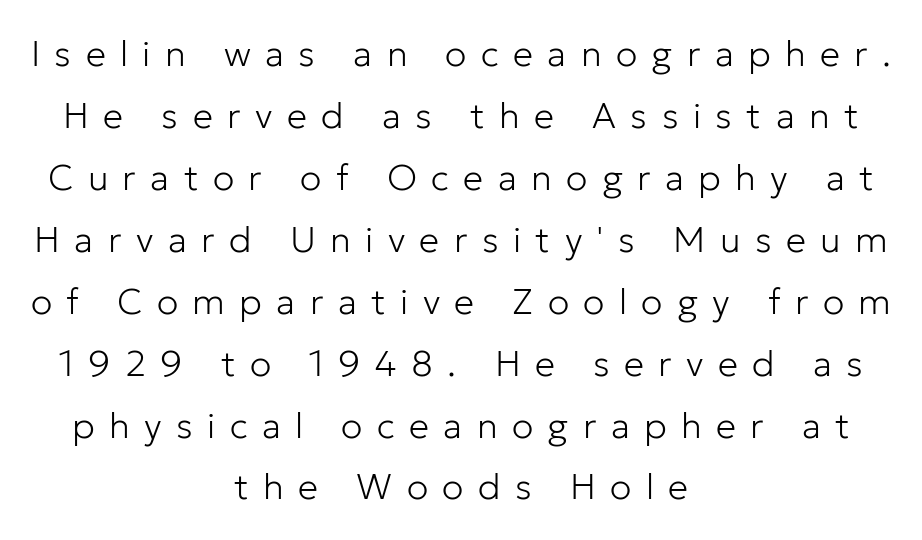
The image shows 36 px light sans-serif type, upright; set centered, line spacing 1.72x, unusually wide letter spacing (+0.4 em), not underlined; low stroke contrast and a medium x-height.
